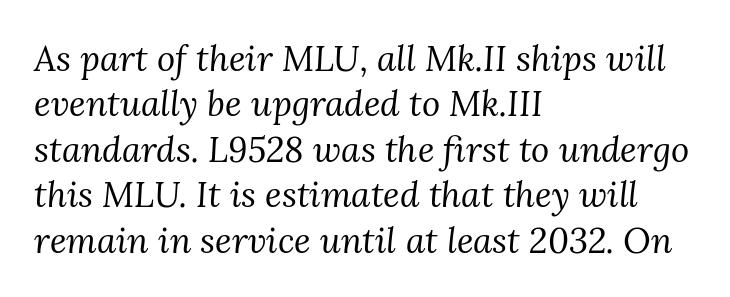
Q: Is the text bold? A: No.
Q: Is the text italic (slanted)? A: Yes, it leans right by about 3 degrees.
Q: Is the typeface a serif or a sans-serif typeface? A: Serif.
Q: Is the text underlined? A: No.
Q: How is the paragraph aligned? A: Left-aligned.
Q: Is the spacing between letters normal or unusually wide? A: Normal.
Q: Is the spacing between lines tight, normal or loose? A: Normal.
Q: Width (condensed, normal, or wide)? A: Normal.
Q: Stroke contrast? A: Medium.
Q: x-height? A: Medium.
Q: Monospaced? A: No.
